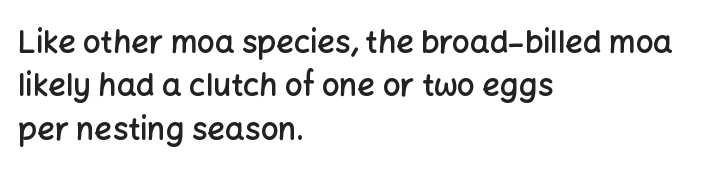
Q: Is the text bold? A: Semi-bold.
Q: Is the text italic (slanted)? A: No, it is upright.
Q: Is the typeface a serif or a sans-serif typeface? A: Sans-serif.
Q: Is the text underlined? A: No.
Q: How is the paragraph aligned? A: Left-aligned.
Q: Is the spacing between letters normal or unusually wide? A: Normal.
Q: Is the spacing between lines tight, normal or loose? A: Normal.
Q: Width (condensed, normal, or wide)? A: Normal.
Q: Stroke contrast? A: Low.
Q: x-height? A: Medium.
Q: Monospaced? A: No.
